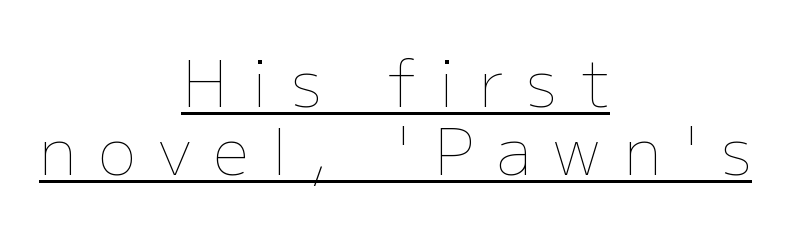
The image shows 63 px thin type, upright; set centered, tight line spacing (1.08x), unusually wide letter spacing (+0.37 em), underlined; low stroke contrast and a medium x-height.
